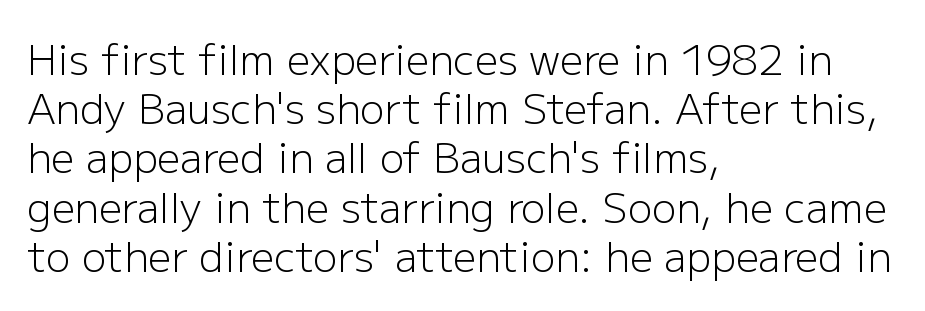
Every stem runs plumb, perpendicular to the baseline. Each line starts at the same left margin while the right side varies. No letter is thick-stroked: the sample isn't bold. The face used here is proportionally spaced, like ordinary book or web type. Anything drawn beneath the words? Only blank space. Glyph-to-glyph distance matches everyday printed text.
